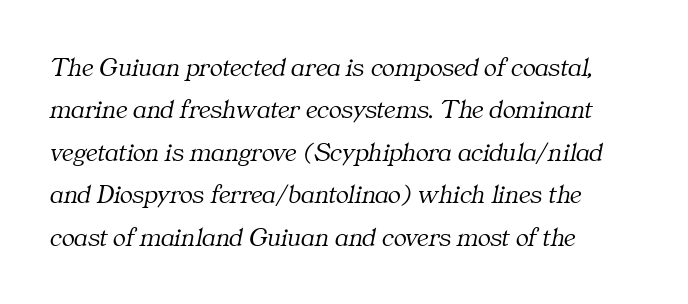
{"italic": "yes", "lean": "right", "slant_degrees": 11, "bold": "no", "underline": "no", "align": "left", "line_spacing": "normal", "line_spacing_ratio": 1.57, "letter_spacing": "normal", "letter_spacing_em": 0.0, "glyph_px": 27}
